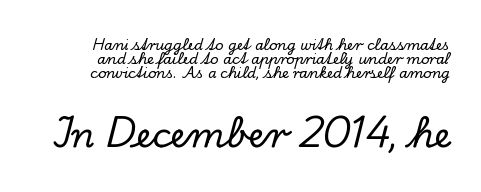
The image shows 35 px serif type; set tight line spacing (1.0x), normal letter spacing, not underlined; the second (bottom) block is 2.5x larger; low stroke contrast and a small x-height.
